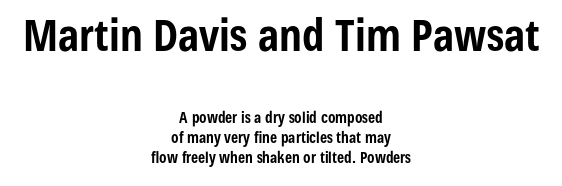
The image shows 44 px bold, condensed sans-serif type, upright; set centered, normal line spacing (1.32x), normal letter spacing, not underlined; the first (top) block is 2.93x larger; low stroke contrast and a medium x-height.
